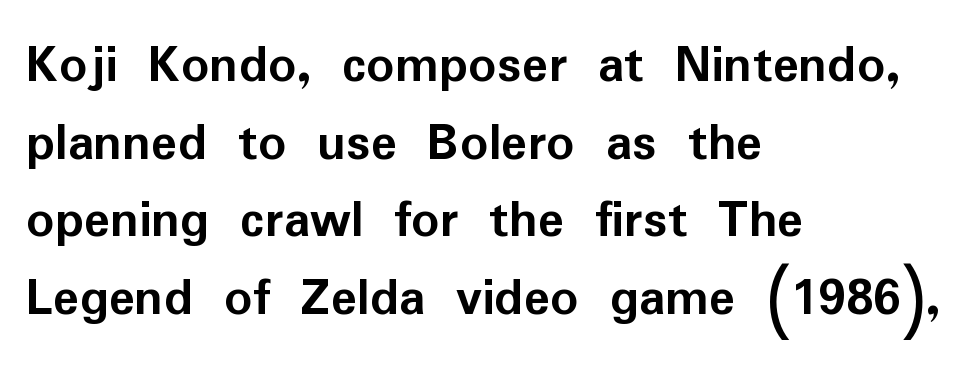
The image shows 55 px semibold sans-serif type, upright; set left-aligned, normal line spacing (1.41x), normal letter spacing, not underlined; low stroke contrast and a medium x-height.
